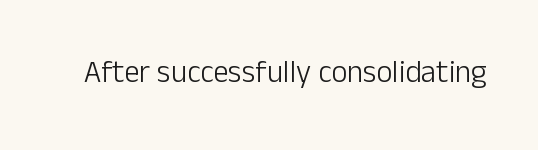
{"serif": "no", "italic": "no", "bold": "no", "weight": "light", "width": "normal", "stroke_contrast": "low", "x_height": "medium", "monospaced": "no", "underline": "no", "letter_spacing": "normal", "letter_spacing_em": 0.0, "glyph_px": 31}
